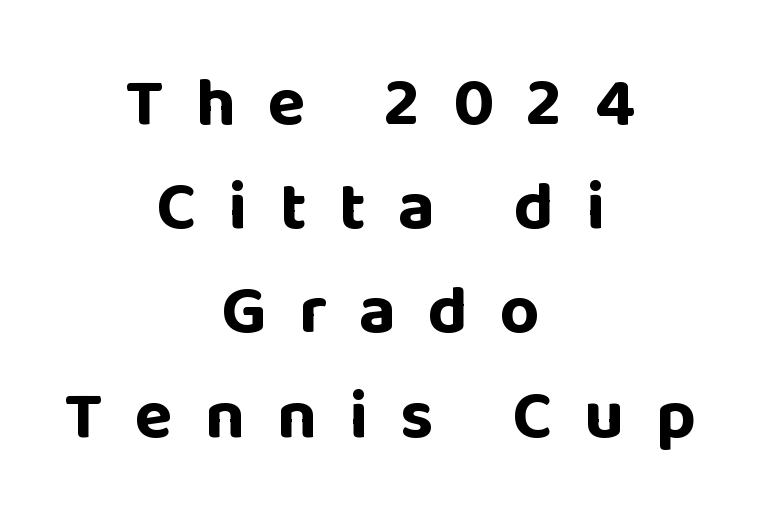
What weight is shown? A full bold with thick strokes. The vertical gap from one line to the next is medium. Note the varied advance widths — an 'i' is clearly narrower than an 'm'. Glance below the letters and you will spot only blank space.
